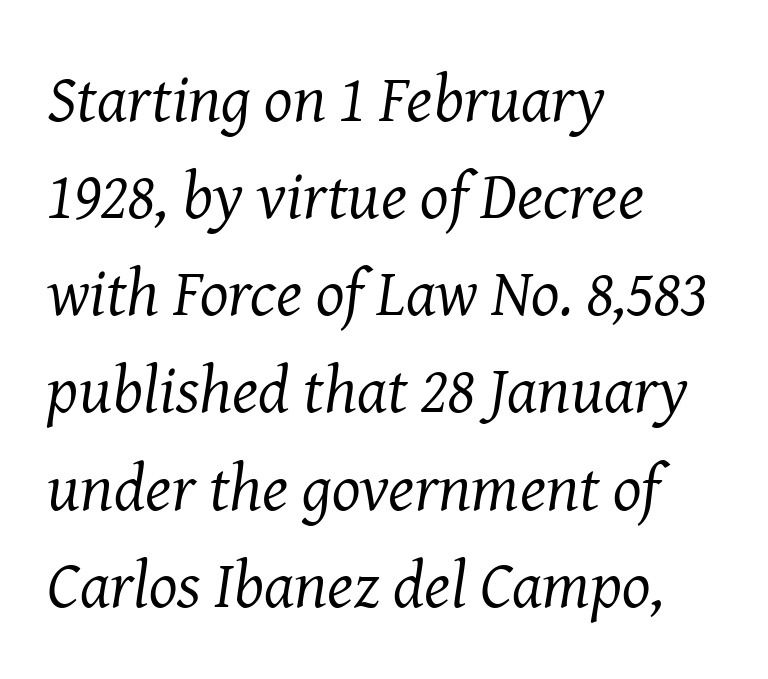
The type is set solid horizontally, with unmodified tracking. Observe the serifs anchoring each vertical stroke in this sample. Any mark beneath the type? The region is blank. A light-to-regular cut is what we see here. This block has exactly the height ordinary leading produces.
